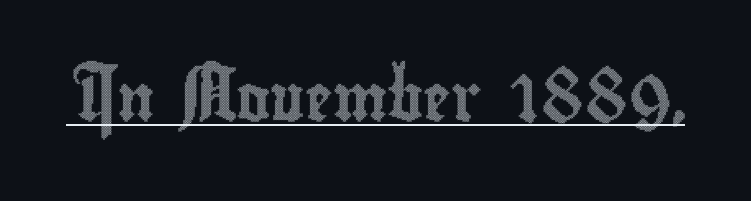
Q: Is the text italic (slanted)? A: No, it is upright.
Q: Is the text underlined? A: Yes.
Q: Is the spacing between letters normal or unusually wide? A: Normal.
Q: Width (condensed, normal, or wide)? A: Condensed.
Q: x-height? A: Small.
Q: Monospaced? A: No.
